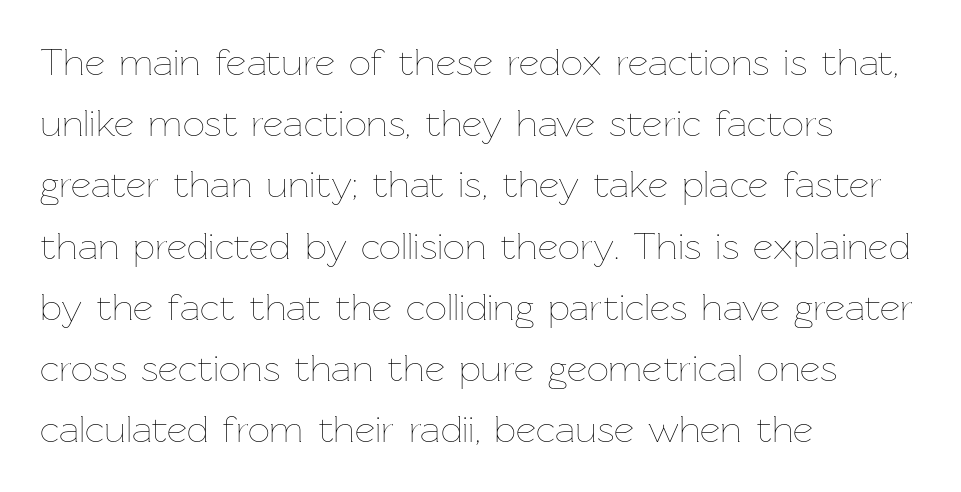
Q: Is the text bold? A: No.
Q: Is the text italic (slanted)? A: No, it is upright.
Q: Is the text underlined? A: No.
Q: How is the paragraph aligned? A: Left-aligned.
Q: Is the spacing between letters normal or unusually wide? A: Normal.
Q: Is the spacing between lines tight, normal or loose? A: Normal.
Q: Width (condensed, normal, or wide)? A: Normal.
Q: Stroke contrast? A: Low.
Q: x-height? A: Medium.
Q: Monospaced? A: No.
